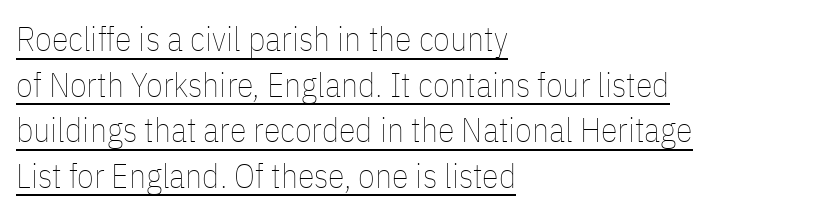
Q: Is the text bold? A: No.
Q: Is the text italic (slanted)? A: No, it is upright.
Q: Is the text underlined? A: Yes.
Q: How is the paragraph aligned? A: Left-aligned.
Q: Is the spacing between letters normal or unusually wide? A: Normal.
Q: Is the spacing between lines tight, normal or loose? A: Normal.
Q: Width (condensed, normal, or wide)? A: Condensed.
Q: Stroke contrast? A: Low.
Q: x-height? A: Medium.
Q: Monospaced? A: No.
